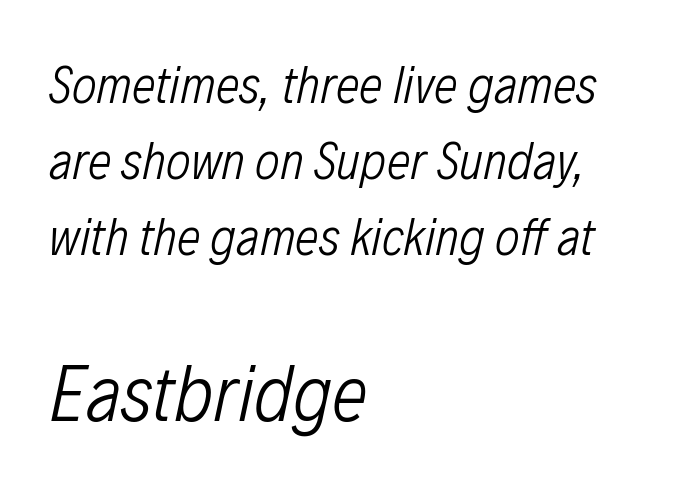
{"italic": "yes", "lean": "right", "slant_degrees": 12, "bold": "no", "weight": "light", "width": "condensed", "stroke_contrast": "low", "x_height": "medium", "monospaced": "no", "underline": "no", "align": "left", "line_spacing": "normal", "line_spacing_ratio": 1.43, "letter_spacing": "normal", "letter_spacing_em": 0.0, "larger_block": "second", "size_ratio": 1.51, "glyph_px": 80}
